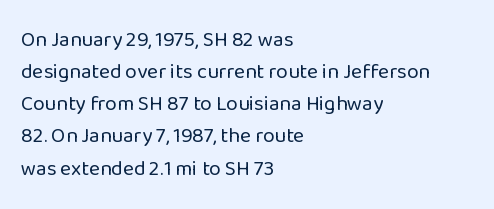
The image shows 21 px text type, upright; set left-aligned, normal line spacing (1.53x), normal letter spacing, not underlined.
